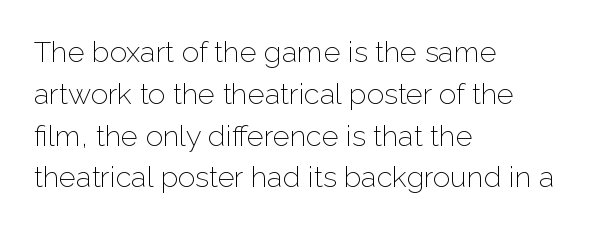
Q: Is the text bold? A: No.
Q: Is the text italic (slanted)? A: No, it is upright.
Q: Is the typeface a serif or a sans-serif typeface? A: Sans-serif.
Q: Is the text underlined? A: No.
Q: How is the paragraph aligned? A: Left-aligned.
Q: Is the spacing between letters normal or unusually wide? A: Normal.
Q: Is the spacing between lines tight, normal or loose? A: Normal.
Q: Width (condensed, normal, or wide)? A: Normal.
Q: Stroke contrast? A: Low.
Q: x-height? A: Medium.
Q: Monospaced? A: No.
